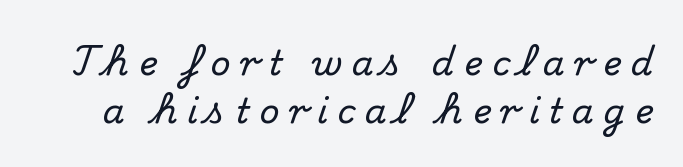
The image shows 35 px serif type; set normal line spacing (1.37x), unusually wide letter spacing (+0.27 em), not underlined; medium stroke contrast and a small x-height.
